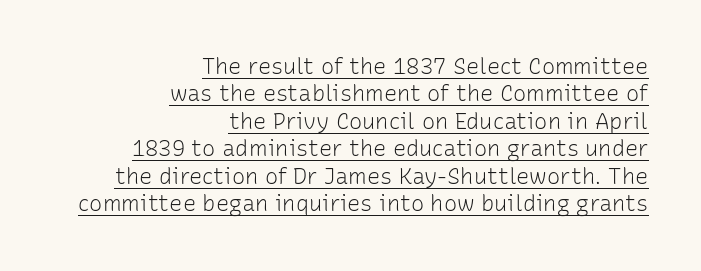
The image shows 22 px text type, upright; set right-aligned, normal line spacing (1.25x), normal letter spacing, underlined.
